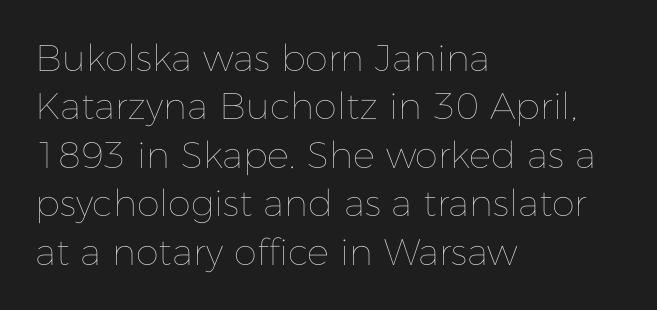
{"italic": "no", "bold": "no", "weight": "thin", "width": "normal", "stroke_contrast": "low", "x_height": "medium", "monospaced": "no", "underline": "no", "align": "left", "line_spacing": "normal", "line_spacing_ratio": 1.31, "letter_spacing": "normal", "letter_spacing_em": 0.0, "glyph_px": 37}
